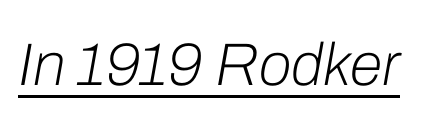
The image shows 60 px light type, italic (leaning right); set normal letter spacing, underlined; low stroke contrast and a medium x-height.
